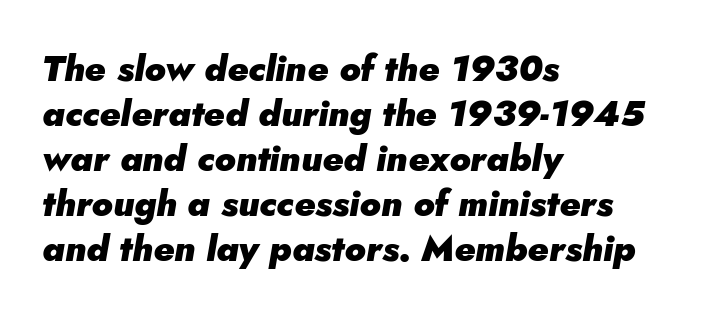
{"italic": "yes", "lean": "right", "slant_degrees": 5, "bold": "yes", "weight": "heavy", "width": "normal", "stroke_contrast": "low", "x_height": "small", "monospaced": "no", "underline": "no", "align": "left", "line_spacing": "normal", "line_spacing_ratio": 1.25, "letter_spacing": "normal", "letter_spacing_em": 0.0, "glyph_px": 36}
